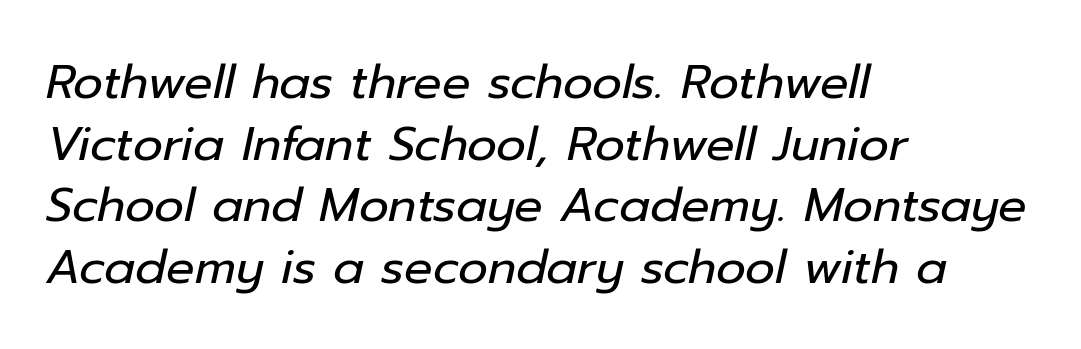
The image shows 47 px regular-weight type, italic (leaning right); set left-aligned, normal line spacing (1.31x), normal letter spacing, not underlined; low stroke contrast and a medium x-height.
